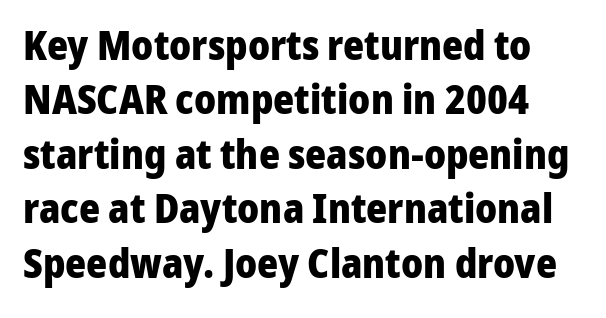
The image shows 40 px heavy sans-serif type, upright; set normal line spacing (1.36x), normal letter spacing, not underlined; low stroke contrast and a medium x-height.
